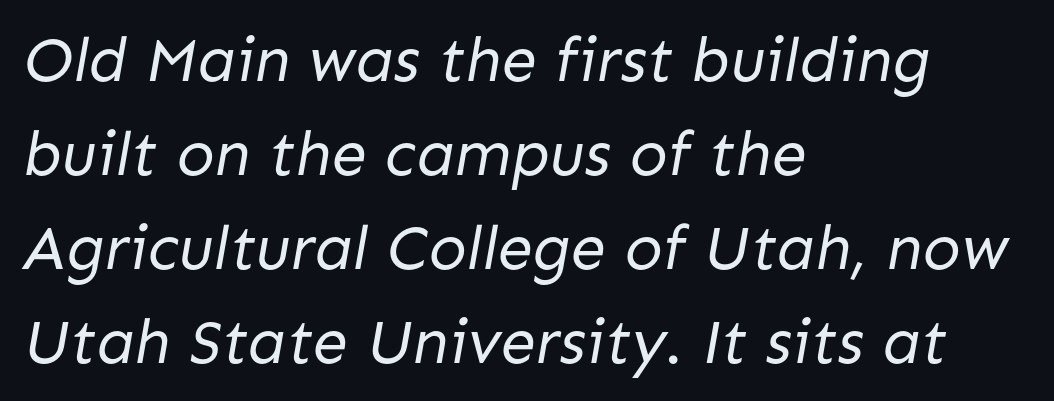
{"serif": "no", "bold": "no", "weight": "regular", "width": "normal", "stroke_contrast": "low", "x_height": "medium", "monospaced": "no", "underline": "no", "align": "left", "line_spacing": "normal", "line_spacing_ratio": 1.49, "letter_spacing": "normal", "letter_spacing_em": 0.0, "glyph_px": 63}
